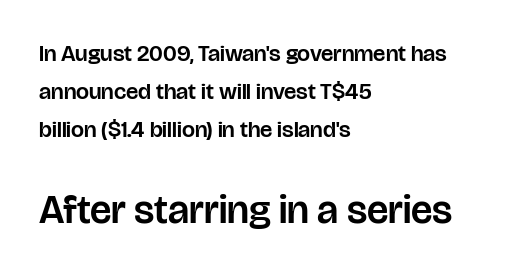
{"serif": "no", "italic": "no", "width": "normal", "stroke_contrast": "low", "x_height": "large", "monospaced": "no", "underline": "no", "align": "left", "line_spacing": "normal", "line_spacing_ratio": 1.65, "letter_spacing": "normal", "letter_spacing_em": 0.0, "larger_block": "second", "size_ratio": 1.74, "glyph_px": 40}
